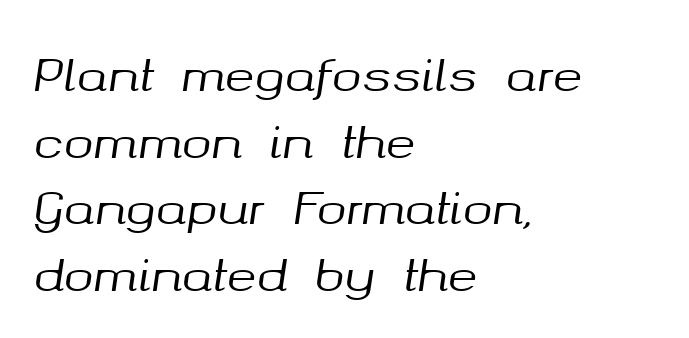
{"italic": "yes", "lean": "right", "slant_degrees": 8, "width": "normal", "stroke_contrast": "medium", "x_height": "medium", "monospaced": "no", "underline": "no", "align": "left", "line_spacing": "normal", "line_spacing_ratio": 1.48, "letter_spacing": "normal", "letter_spacing_em": 0.0, "glyph_px": 45}
